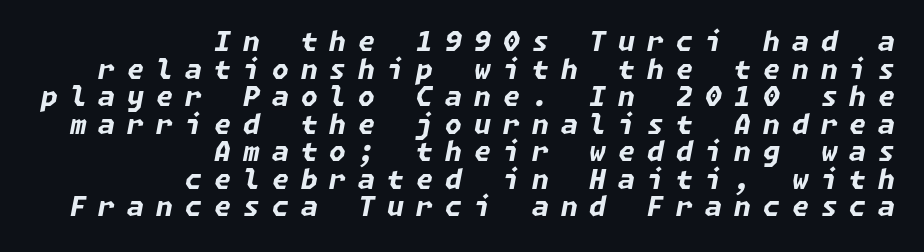
Q: Is the text bold? A: Yes.
Q: Is the text italic (slanted)? A: Yes, it leans right by about 11 degrees.
Q: Is the text underlined? A: No.
Q: How is the paragraph aligned? A: Right-aligned.
Q: Is the spacing between letters normal or unusually wide? A: Unusually wide.
Q: Is the spacing between lines tight, normal or loose? A: Tight.
